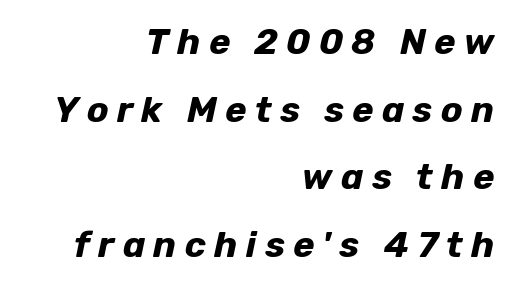
The face used here is proportionally spaced, like ordinary book or web type. The rag falls on the left side of this text block. These lines were composed using italics. The foot of each line stays bare and open. Characters follow at a spacing far wider than the type designer built in.
